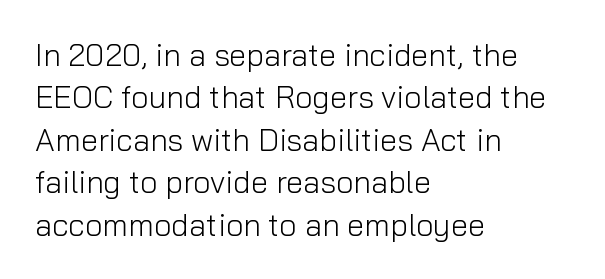
Q: Is the text bold? A: No.
Q: Is the text italic (slanted)? A: No, it is upright.
Q: Is the typeface a serif or a sans-serif typeface? A: Sans-serif.
Q: Is the text underlined? A: No.
Q: How is the paragraph aligned? A: Left-aligned.
Q: Is the spacing between letters normal or unusually wide? A: Normal.
Q: Is the spacing between lines tight, normal or loose? A: Normal.
Q: Width (condensed, normal, or wide)? A: Normal.
Q: Stroke contrast? A: Low.
Q: x-height? A: Medium.
Q: Monospaced? A: No.
